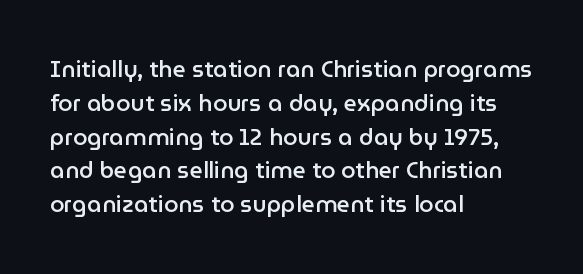
The image shows 23 px text type, upright; set left-aligned, normal line spacing (1.47x), normal letter spacing, not underlined.
